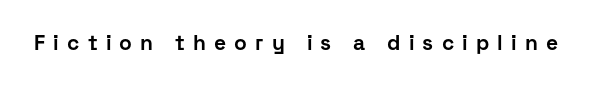
The image shows 21 px bold type, upright; set unusually wide letter spacing (+0.39 em), not underlined.
